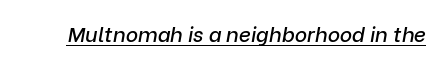
The image shows 21 px text type, italic (leaning right); set normal letter spacing, underlined.
